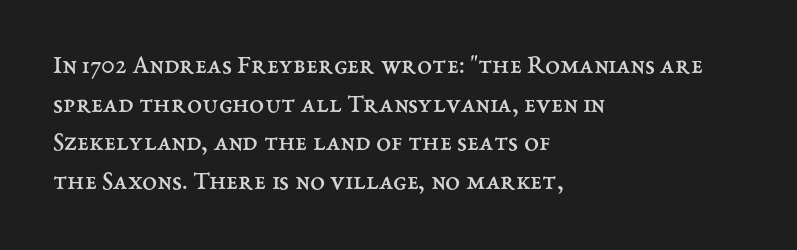
Stroke thickness stays within the range of a standard reading face or lighter. Notice how descenders clear the ascenders below comfortably — that's standard leading. There is no visible air inserted between adjacent glyphs. Casual observation: everything's shoved over to the left. The specimen omits any rule beneath the text block's lines. The letters stand straight up with perfectly vertical stems.
